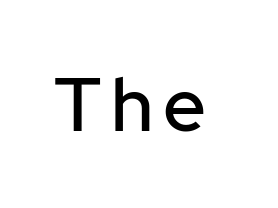
Do the characters align in a grid? No, the font is proportional. If you drew a line through each stem, it would be perfectly vertical. The passage shown is typeset with a sans-serif family. Quick note: underline off.
